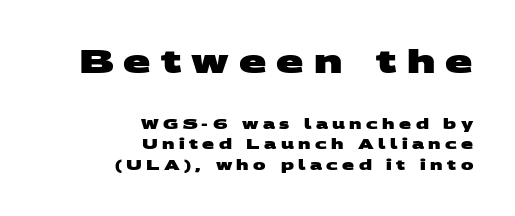
The string is rendered with underlining switched off. Baseline-to-baseline distance is the conventional proportion of letter height. This layout puts the oversized block above and the modest block below. Stroke terminals: plain, sans-serif. The passage shown is typed in a proportional face where columns would drift.
